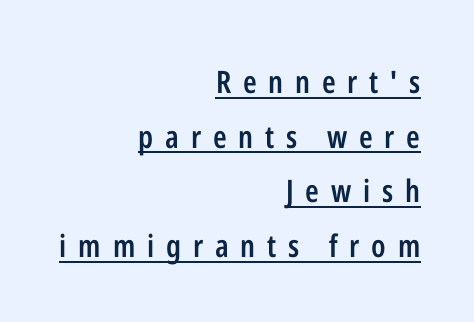
Q: Is the text bold? A: Semi-bold.
Q: Is the text italic (slanted)? A: No, it is upright.
Q: Is the typeface a serif or a sans-serif typeface? A: Sans-serif.
Q: Is the text underlined? A: Yes.
Q: How is the paragraph aligned? A: Right-aligned.
Q: Is the spacing between letters normal or unusually wide? A: Unusually wide.
Q: Width (condensed, normal, or wide)? A: Condensed.
Q: Stroke contrast? A: Low.
Q: x-height? A: Medium.
Q: Monospaced? A: No.
